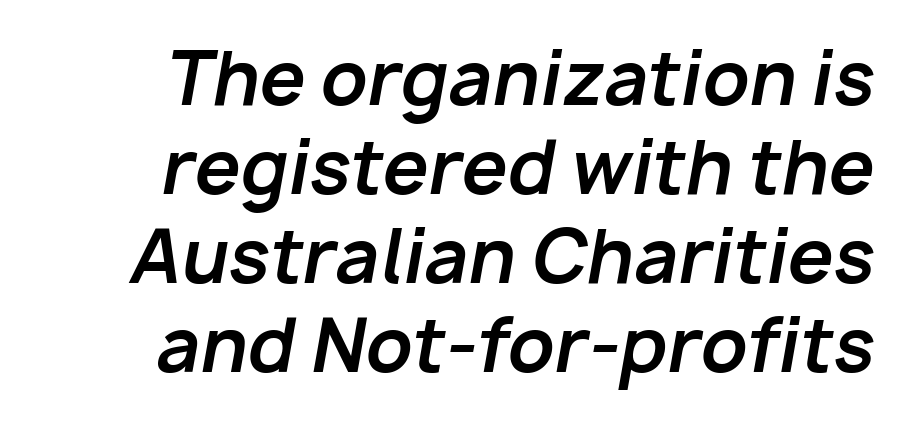
Q: Is the text bold? A: Yes.
Q: Is the text italic (slanted)? A: Yes, it leans right by about 10 degrees.
Q: Is the text underlined? A: No.
Q: How is the paragraph aligned? A: Right-aligned.
Q: Is the spacing between letters normal or unusually wide? A: Normal.
Q: Width (condensed, normal, or wide)? A: Normal.
Q: Stroke contrast? A: Low.
Q: x-height? A: Medium.
Q: Monospaced? A: No.
